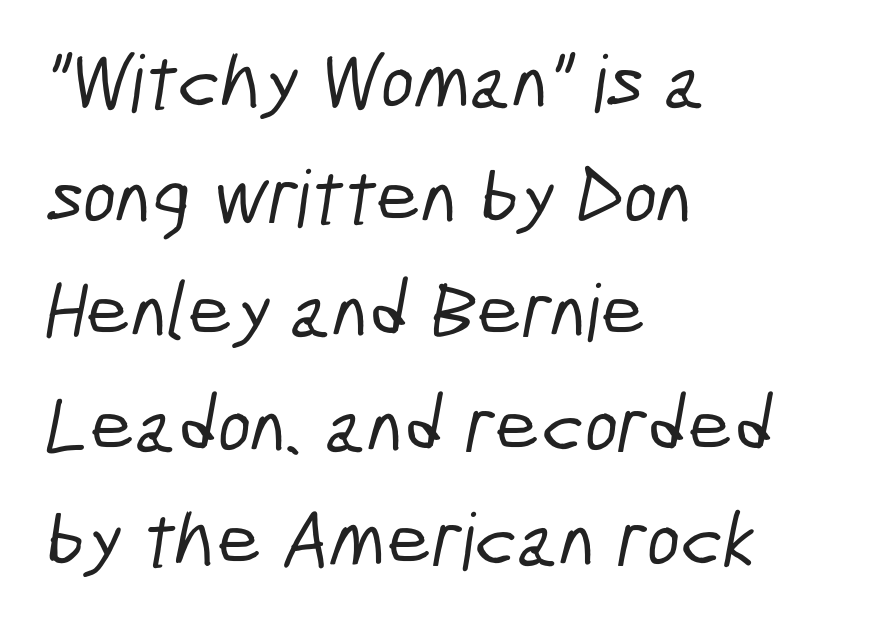
The image shows 79 px condensed sans-serif type; set left-aligned, normal line spacing (1.45x), normal letter spacing, not underlined; low stroke contrast and a medium x-height.
